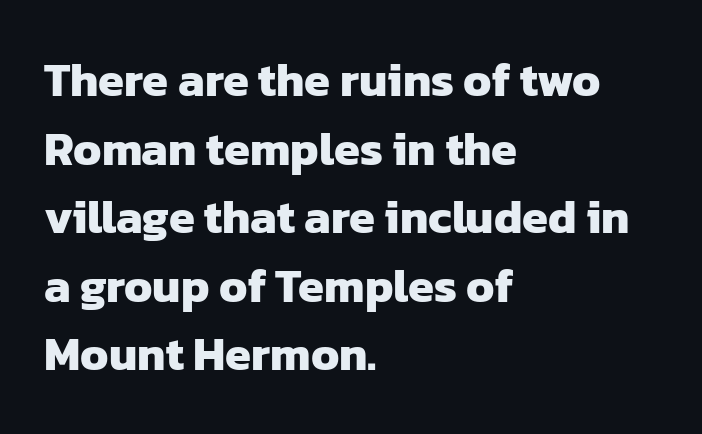
Q: Is the text bold? A: Yes.
Q: Is the typeface a serif or a sans-serif typeface? A: Sans-serif.
Q: Is the text underlined? A: No.
Q: How is the paragraph aligned? A: Left-aligned.
Q: Is the spacing between letters normal or unusually wide? A: Normal.
Q: Is the spacing between lines tight, normal or loose? A: Normal.
Q: Width (condensed, normal, or wide)? A: Normal.
Q: Stroke contrast? A: Low.
Q: x-height? A: Medium.
Q: Monospaced? A: No.
